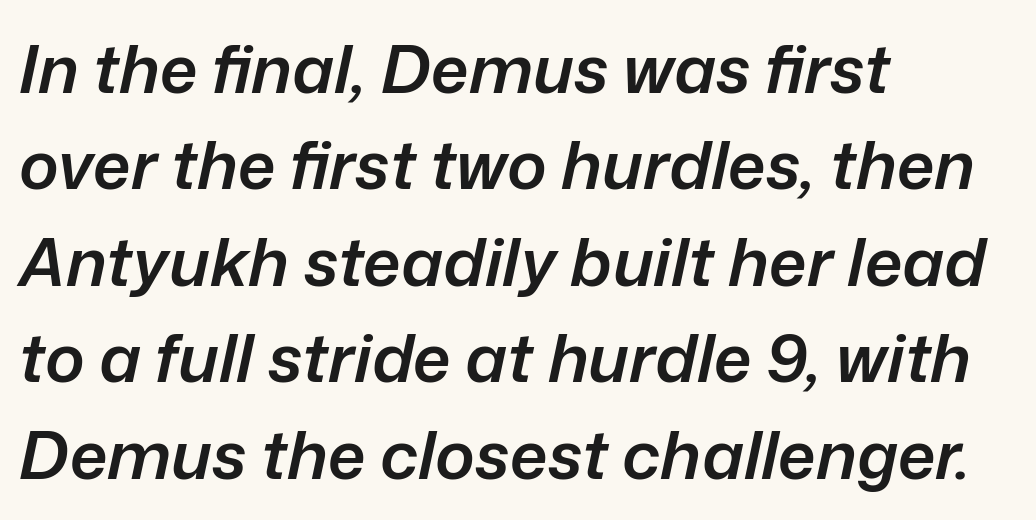
The image shows 67 px semibold type, italic (leaning right); set left-aligned, normal line spacing (1.44x), normal letter spacing, not underlined; low stroke contrast and a medium x-height.
